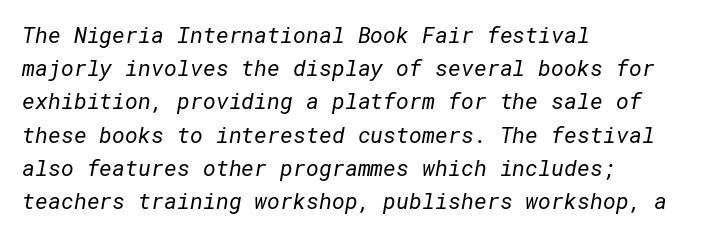
Q: Is the text bold? A: No.
Q: Is the text underlined? A: No.
Q: How is the paragraph aligned? A: Left-aligned.
Q: Is the spacing between letters normal or unusually wide? A: Normal.
Q: Is the spacing between lines tight, normal or loose? A: Normal.
